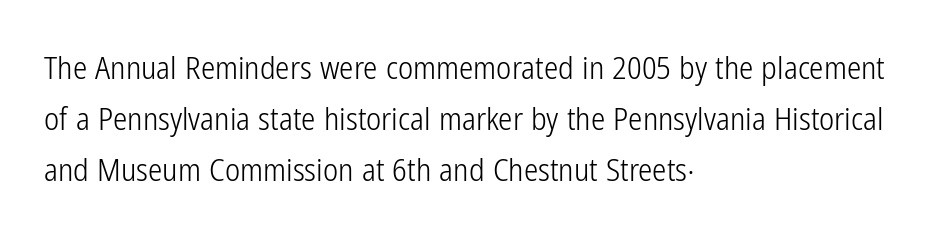
To sum up the face: it is a sans, with no serifs. These lines are set flush left with a ragged right edge. Between one letter and the next there's only the usual sliver of space. The typesetting does not lean heavy: it is not bold. Note the varied advance widths — an 'i' is clearly narrower than an 'm'. Ascenders rise straight up at ninety degrees.
